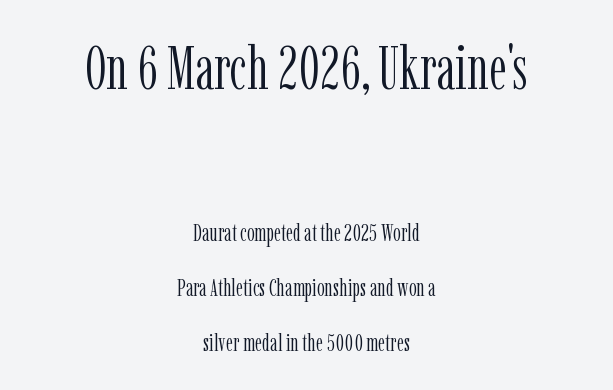
The image shows 60 px light, condensed serif type, upright; set centered, loose line spacing (2.3x), normal letter spacing, not underlined; the first (top) block is 2.5x larger; low stroke contrast and a medium x-height.
